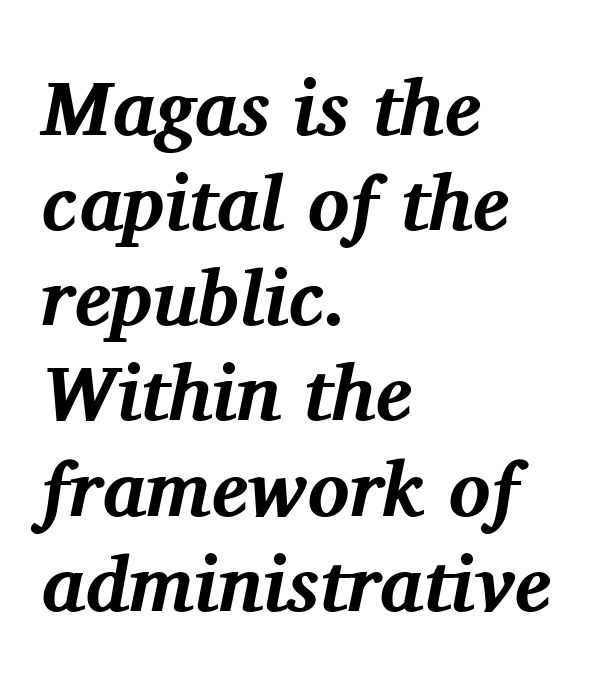
{"serif": "yes", "italic": "yes", "lean": "right", "slant_degrees": 11, "bold": "yes", "weight": "bold", "width": "normal", "stroke_contrast": "medium", "x_height": "medium", "monospaced": "no", "underline": "no", "align": "left", "line_spacing_ratio": 1.22, "letter_spacing": "normal", "letter_spacing_em": 0.0, "glyph_px": 78}
